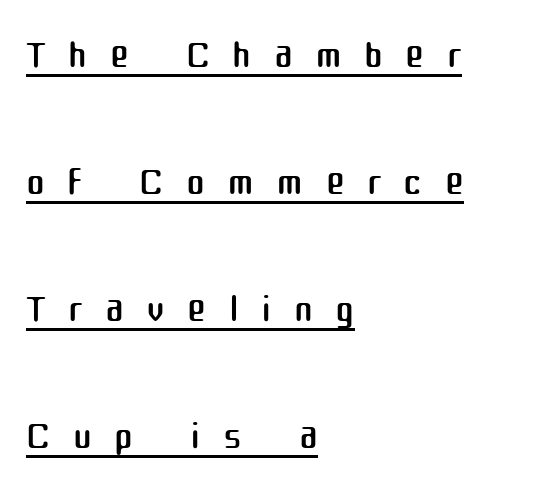
The characters display no serif detailing; their extremities are plain. Whoever set this chose breathing room over compactness in the vertical rhythm. The text block is weighted toward the left margin, trailing off unevenly rightward. Every character sits straight up, as roman type does. Compared with a typical body face, this is equally light or lighter still. Caption: expanded tracking, letters set apart.
